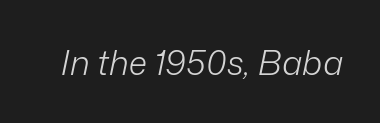
Q: Is the text bold? A: No.
Q: Is the text italic (slanted)? A: Yes, it leans right by about 12 degrees.
Q: Is the text underlined? A: No.
Q: Is the spacing between letters normal or unusually wide? A: Normal.
Q: Width (condensed, normal, or wide)? A: Normal.
Q: Stroke contrast? A: Low.
Q: x-height? A: Medium.
Q: Monospaced? A: No.
